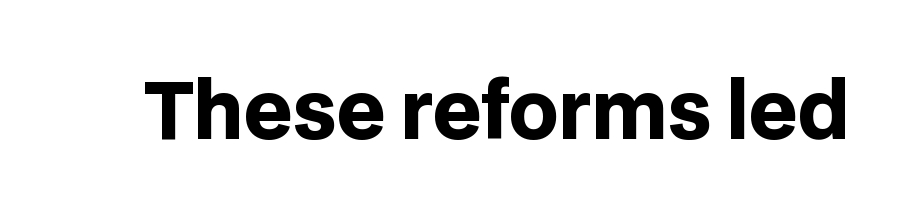
Tall strokes in this sample are plumb rather than angled. Words appear dense and cohesive because spacing is normal. A clean baseline with only descenders dipping below it. Stroke terminals: plain, sans-serif. The letters advance in unequal steps, a hallmark of proportional type. Plenty of ink on the page — the face is bold.
